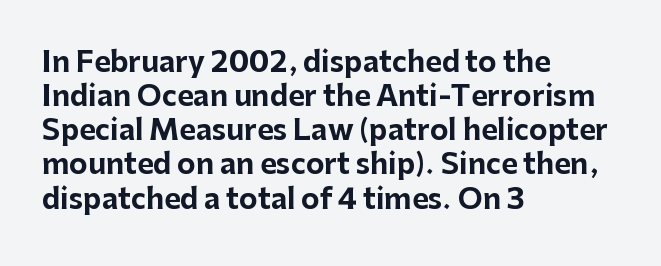
The image shows 28 px bold sans-serif type, upright; set left-aligned, line spacing 1.22x, normal letter spacing, not underlined; low stroke contrast and a medium x-height.
